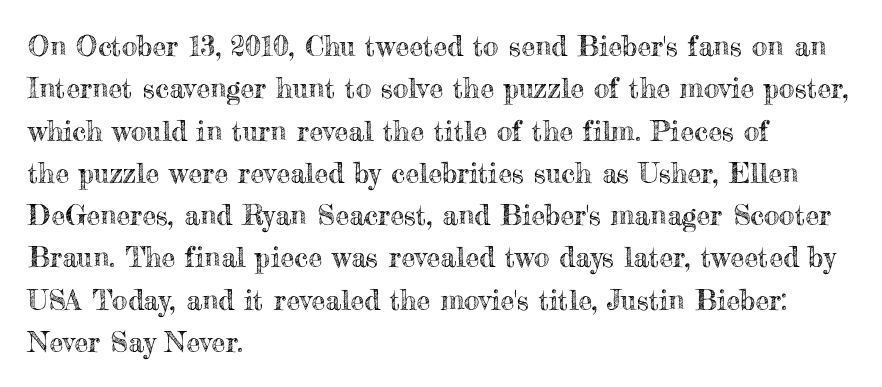
The typesetter chose a ragged-right arrangement here. Unmarked baselines from the first word to the last. These lines are rendered in a variable-pitch font. Do the letters lean? They stand straight. You could call the tracking neutral — neither tight nor loose. Regarding leading, the lines here are spaced in the standard way.
